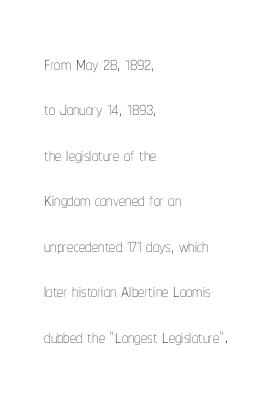
The image shows 25 px text type, upright; set left-aligned, line spacing 1.82x, normal letter spacing, not underlined.
